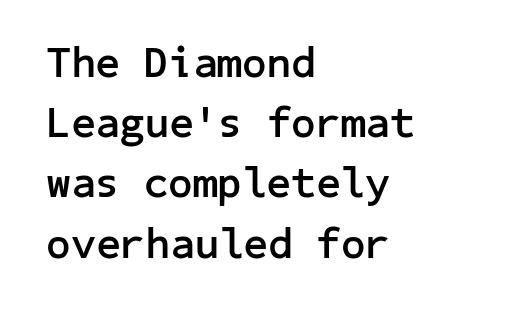
{"serif": "no", "italic": "no", "bold": "yes", "weight": "semibold", "width": "normal", "stroke_contrast": "low", "x_height": "medium", "underline": "no", "align": "left", "line_spacing": "normal", "line_spacing_ratio": 1.4, "letter_spacing": "normal", "letter_spacing_em": 0.0, "glyph_px": 43}
